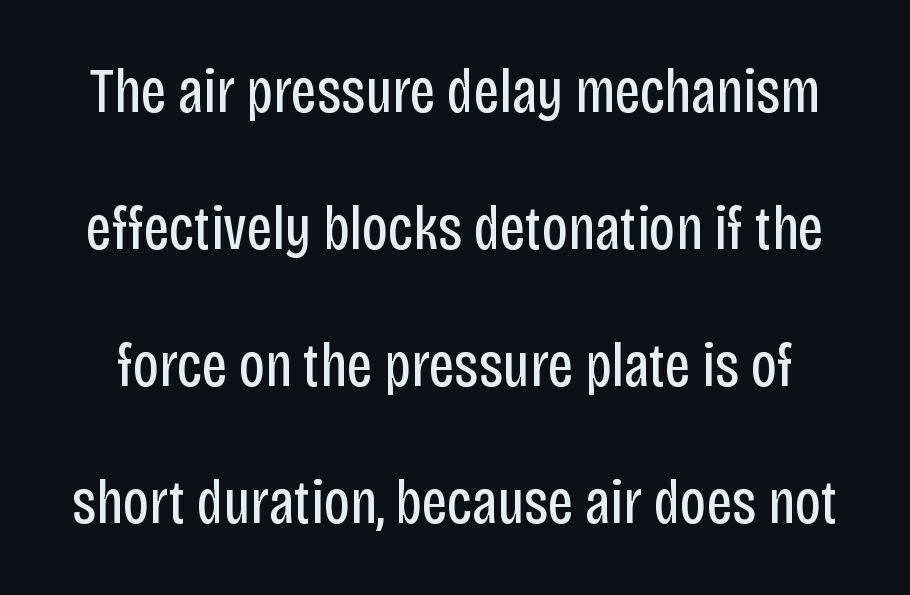
Q: Is the text bold? A: No.
Q: Is the text italic (slanted)? A: No, it is upright.
Q: Is the typeface a serif or a sans-serif typeface? A: Sans-serif.
Q: Is the text underlined? A: No.
Q: Is the spacing between letters normal or unusually wide? A: Normal.
Q: Is the spacing between lines tight, normal or loose? A: Loose.
Q: Width (condensed, normal, or wide)? A: Condensed.
Q: Stroke contrast? A: Low.
Q: x-height? A: Large.
Q: Monospaced? A: No.
